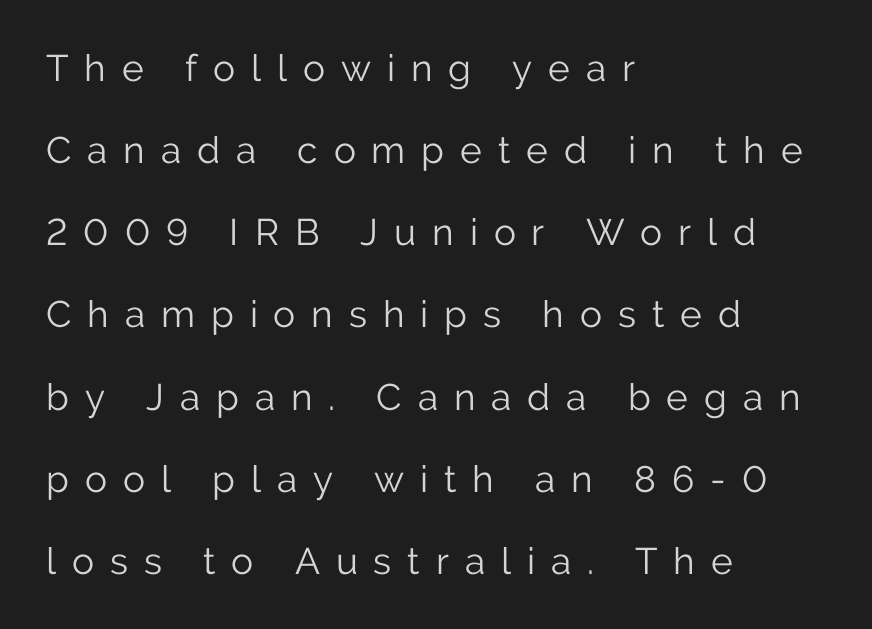
The image shows 37 px light sans-serif type, upright; set left-aligned, loose line spacing (2.22x), unusually wide letter spacing (+0.43 em), not underlined; low stroke contrast and a medium x-height.
